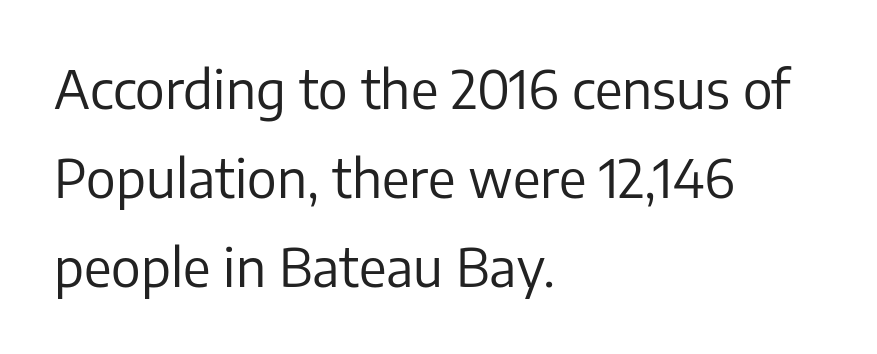
{"serif": "no", "italic": "no", "bold": "no", "weight": "regular", "width": "normal", "stroke_contrast": "low", "x_height": "medium", "monospaced": "no", "underline": "no", "align": "left", "line_spacing": "normal", "line_spacing_ratio": 1.68, "letter_spacing": "normal", "letter_spacing_em": 0.0, "glyph_px": 53}
